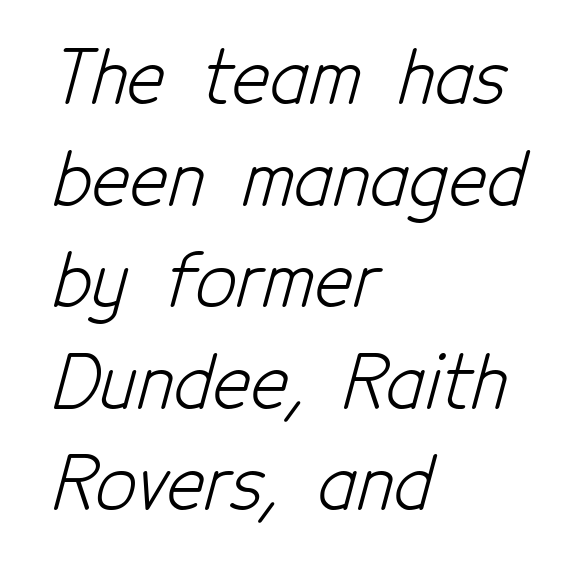
Q: Is the text bold? A: No.
Q: Is the typeface a serif or a sans-serif typeface? A: Sans-serif.
Q: Is the text underlined? A: No.
Q: How is the paragraph aligned? A: Left-aligned.
Q: Is the spacing between letters normal or unusually wide? A: Normal.
Q: Is the spacing between lines tight, normal or loose? A: Normal.
Q: Width (condensed, normal, or wide)? A: Condensed.
Q: Stroke contrast? A: Low.
Q: x-height? A: Medium.
Q: Monospaced? A: No.
